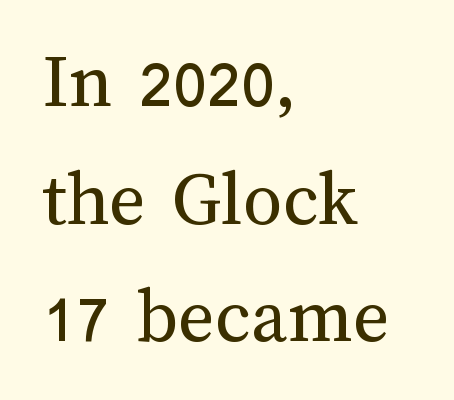
The lines in this sample share a left origin and differ only in where they stop. The letters advance in unequal steps, a hallmark of proportional type. Compared with typical paragraphs, the rows here are spaced about the same. This rendering features lettering with no underline.
